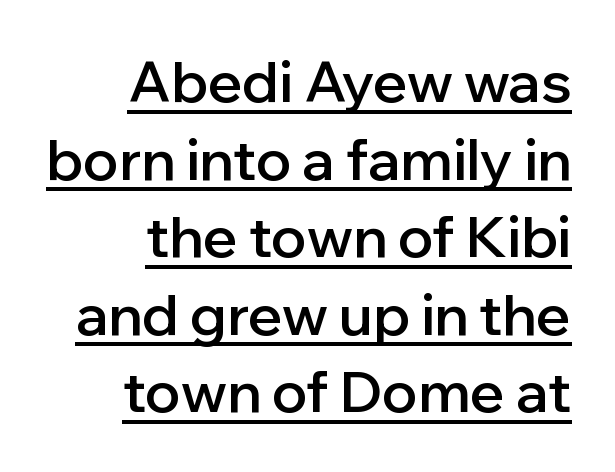
Notice how descenders clear the ascenders below comfortably — that's standard leading. You could not count columns in this text — the font is proportionally spaced. The typesetting leans somewhat heavy: a semibold. Quick note: not italic, upright.
